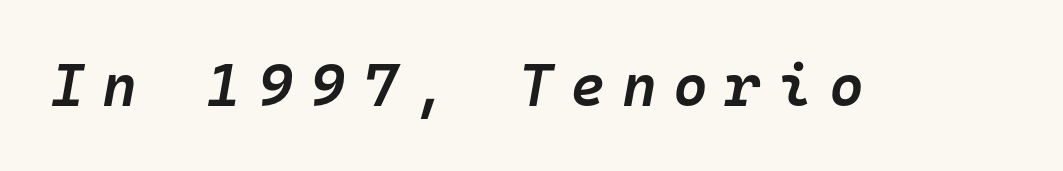
{"italic": "yes", "lean": "right", "slant_degrees": 10, "bold": "semi", "weight": "semibold", "width": "normal", "stroke_contrast": "low", "x_height": "medium", "monospaced": "yes", "underline": "no", "letter_spacing": "wide", "letter_spacing_em": 0.28, "glyph_px": 60}
